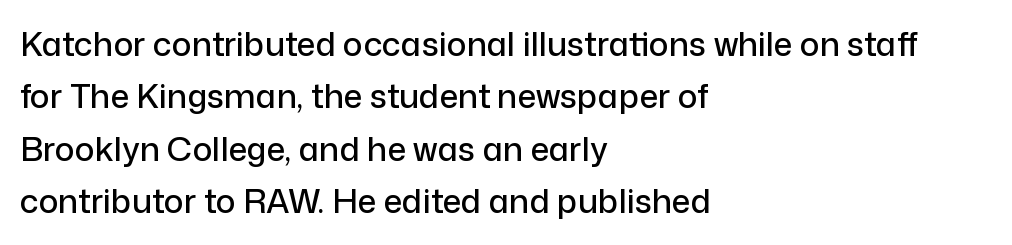
The rows are spaced the way most documents space them. These lines are rendered in a variable-pitch font. The paragraph has a hard left edge and a soft right edge. I'd call this a sans setting — the letters go barefoot. Students, note that the glyphs here touch the page at normal intervals.
